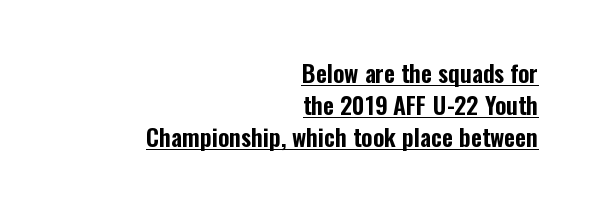
The image shows 24 px text type, upright; set right-aligned, normal line spacing (1.34x), normal letter spacing, underlined.
